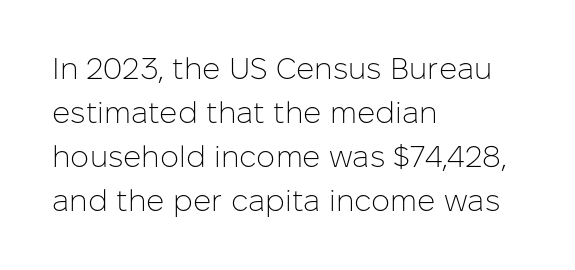
Q: Is the text bold? A: No.
Q: Is the text italic (slanted)? A: No, it is upright.
Q: Is the typeface a serif or a sans-serif typeface? A: Sans-serif.
Q: Is the text underlined? A: No.
Q: How is the paragraph aligned? A: Left-aligned.
Q: Is the spacing between letters normal or unusually wide? A: Normal.
Q: Is the spacing between lines tight, normal or loose? A: Normal.
Q: Width (condensed, normal, or wide)? A: Normal.
Q: Stroke contrast? A: Low.
Q: x-height? A: Medium.
Q: Monospaced? A: No.
